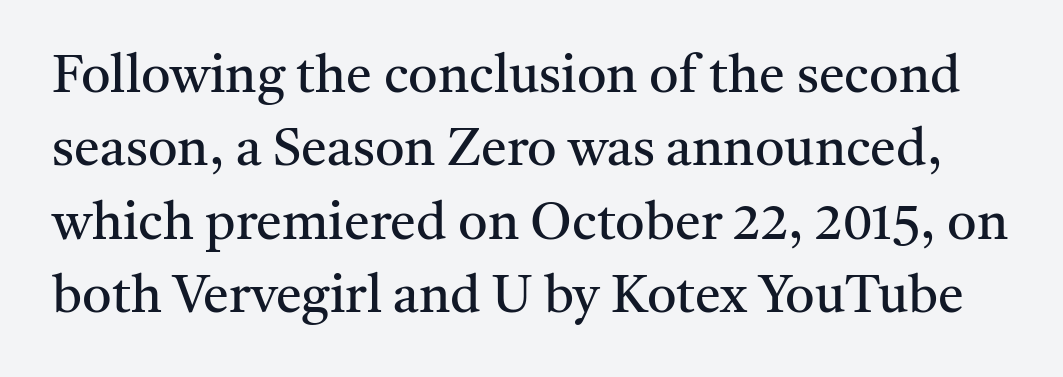
The face used here is seriffed, in the tradition of book romans. Vertical strokes here are truly vertical. The space directly below the letters is spotless. In terms of leading, this rendering sits right in the middle.
